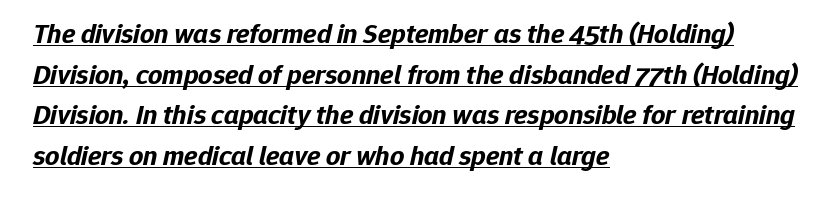
Q: Is the text bold? A: Yes.
Q: Is the text italic (slanted)? A: Yes, it leans right by about 12 degrees.
Q: Is the text underlined? A: Yes.
Q: How is the paragraph aligned? A: Left-aligned.
Q: Is the spacing between letters normal or unusually wide? A: Normal.
Q: Is the spacing between lines tight, normal or loose? A: Normal.
Q: Width (condensed, normal, or wide)? A: Normal.
Q: Stroke contrast? A: Low.
Q: x-height? A: Medium.
Q: Monospaced? A: No.
